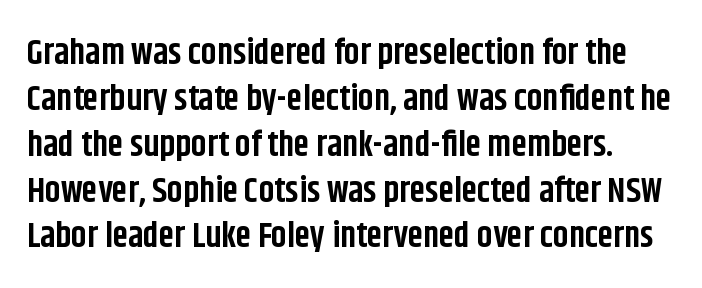
Q: Is the text bold? A: Yes.
Q: Is the text italic (slanted)? A: No, it is upright.
Q: Is the typeface a serif or a sans-serif typeface? A: Sans-serif.
Q: Is the text underlined? A: No.
Q: Is the spacing between letters normal or unusually wide? A: Normal.
Q: Is the spacing between lines tight, normal or loose? A: Normal.
Q: Width (condensed, normal, or wide)? A: Condensed.
Q: Stroke contrast? A: Low.
Q: x-height? A: Large.
Q: Monospaced? A: No.
